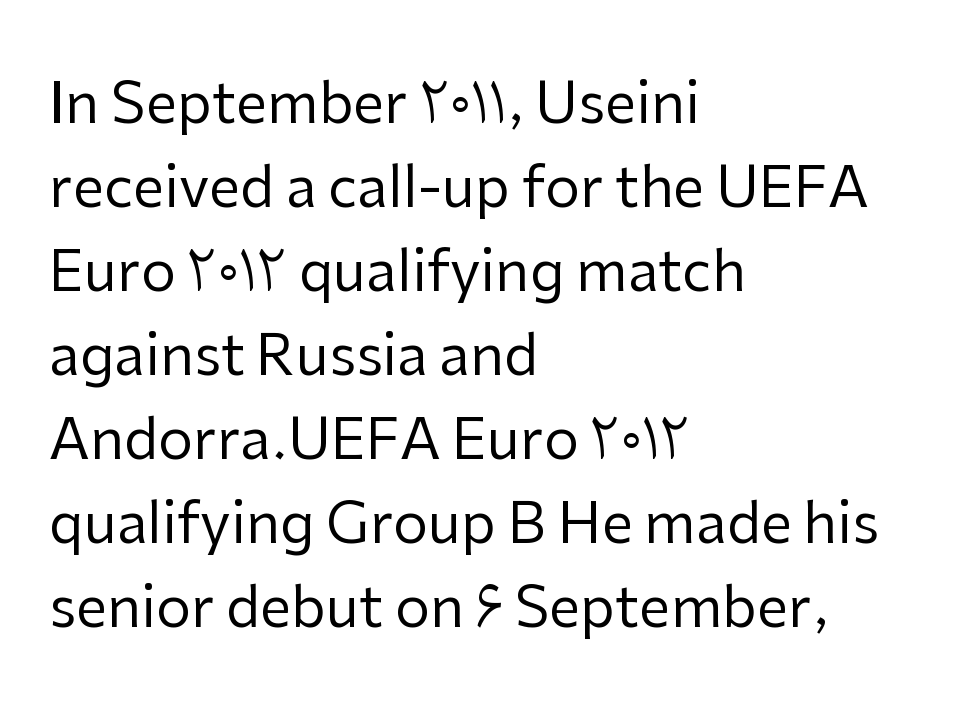
{"serif": "no", "italic": "no", "bold": "no", "weight": "regular", "width": "normal", "stroke_contrast": "low", "x_height": "medium", "monospaced": "no", "underline": "no", "align": "left", "line_spacing": "normal", "line_spacing_ratio": 1.5, "letter_spacing": "normal", "letter_spacing_em": 0.0, "glyph_px": 56}
